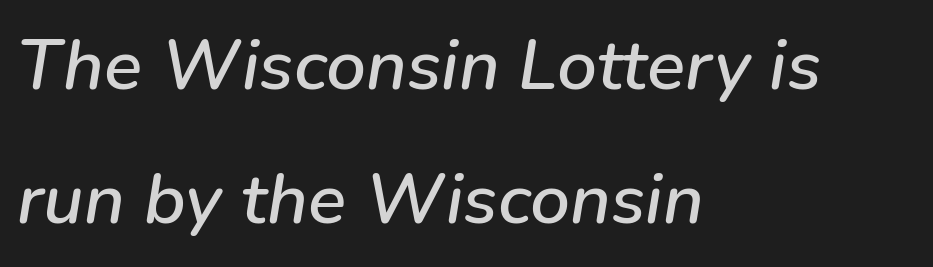
{"italic": "yes", "lean": "right", "slant_degrees": 9, "width": "normal", "stroke_contrast": "low", "x_height": "medium", "monospaced": "no", "underline": "no", "align": "left", "line_spacing_ratio": 1.89, "letter_spacing": "normal", "letter_spacing_em": 0.0, "glyph_px": 71}
